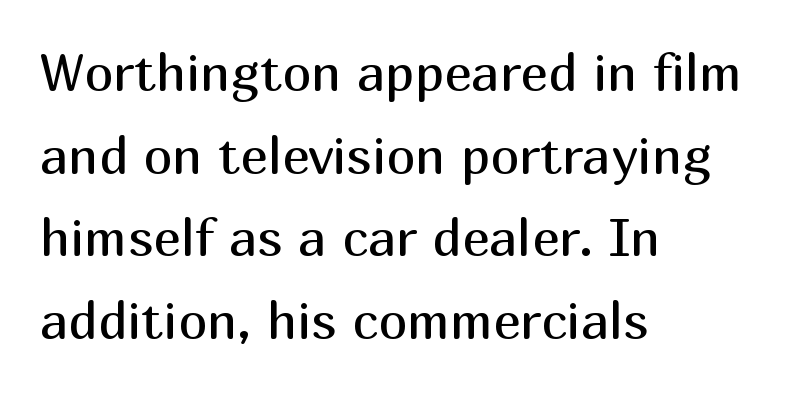
Vertical strokes here are truly vertical. These lines are rendered in a variable-pitch font. To sum up the face: it is a sans, with no serifs. The passage shown is not underscored anywhere. Is the type heavy? It reads as light-to-regular instead. Regular leading.
